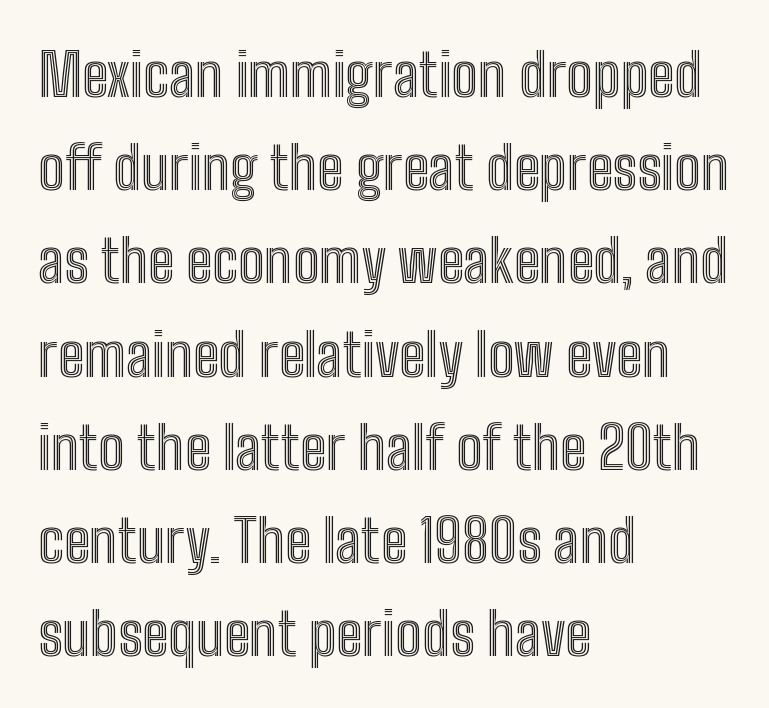
The image shows 59 px condensed type, upright; set left-aligned, normal line spacing (1.58x), normal letter spacing, not underlined; a medium x-height.
